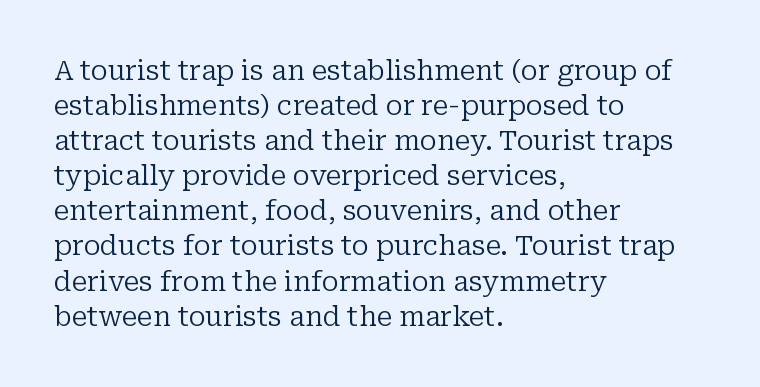
Style check: upright. Plain, unruled lines of type. The paragraph has a hard left edge and a soft right edge. This rendering leaves character spacing at its baseline value. A typesetter would call this leading conventional body-copy spacing. These glyphs show unthickened strokes, regular width or finer.
